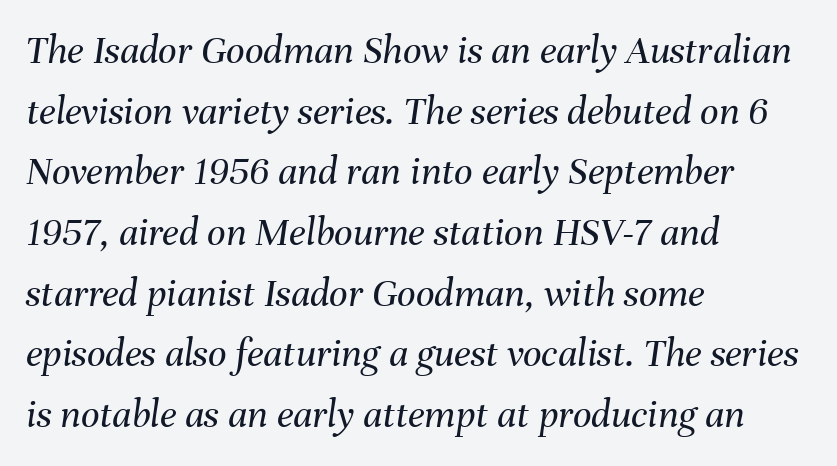
Q: Is the text bold? A: No.
Q: Is the text italic (slanted)? A: Yes, it leans right by about 8 degrees.
Q: Is the text underlined? A: No.
Q: How is the paragraph aligned? A: Left-aligned.
Q: Is the spacing between letters normal or unusually wide? A: Normal.
Q: Is the spacing between lines tight, normal or loose? A: Normal.
Q: Width (condensed, normal, or wide)? A: Normal.
Q: Stroke contrast? A: Medium.
Q: x-height? A: Medium.
Q: Monospaced? A: No.
